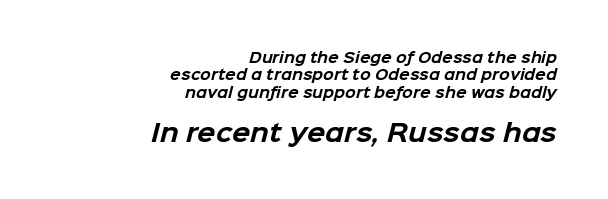
Does the copy run flush right? Yes — the right margin is perfectly even. The block sitting lower on the canvas is the one with enlarged characters. Words float on clear page, feet unadorned. Between one letter and the next there's only the usual sliver of space. How heavy is the stroke? Heavy — this is a bold.
